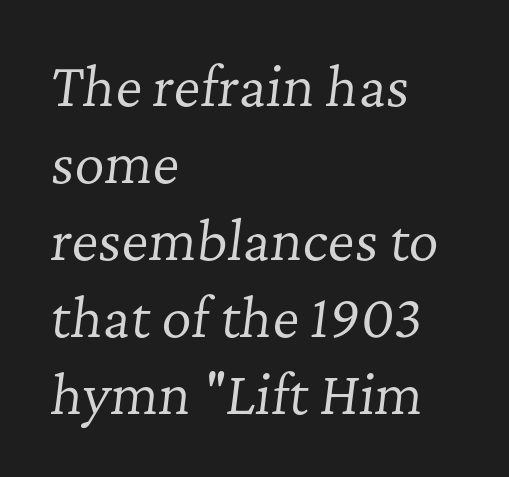
{"serif": "yes", "italic": "yes", "lean": "right", "slant_degrees": 7, "bold": "no", "weight": "regular", "width": "normal", "stroke_contrast": "low", "x_height": "medium", "monospaced": "no", "underline": "no", "align": "left", "line_spacing": "normal", "line_spacing_ratio": 1.48, "letter_spacing": "normal", "letter_spacing_em": 0.0, "glyph_px": 52}
